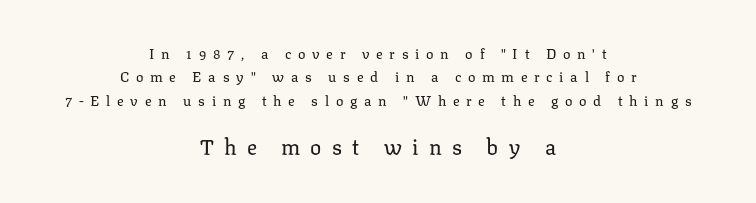
The paragraph has two soft edges and a firm central axis. Style check: upright. Character size in the trailing block exceeds that of the leading block. The letters look calm and open, with moderate or lighter stems.
